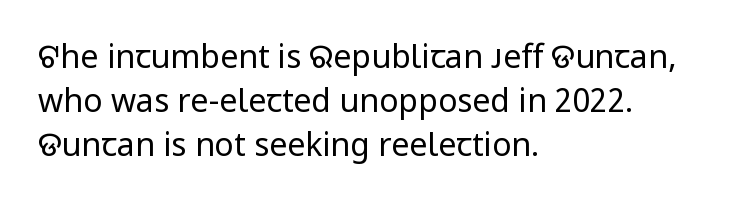
{"serif": "no", "italic": "no", "bold": "no", "weight": "regular", "width": "normal", "stroke_contrast": "low", "x_height": "medium", "monospaced": "no", "underline": "no", "align": "left", "line_spacing": "normal", "line_spacing_ratio": 1.38, "letter_spacing": "normal", "letter_spacing_em": 0.0, "glyph_px": 32}
